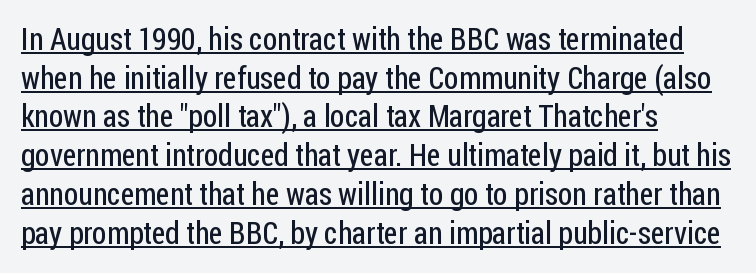
{"serif": "no", "italic": "no", "bold": "no", "weight": "regular", "width": "condensed", "stroke_contrast": "low", "x_height": "medium", "monospaced": "no", "underline": "yes", "align": "left", "line_spacing": "normal", "line_spacing_ratio": 1.25, "letter_spacing": "normal", "letter_spacing_em": 0.0, "glyph_px": 31}
